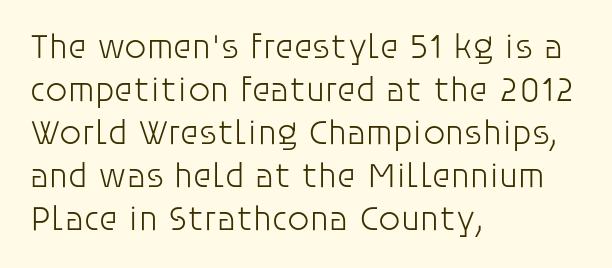
Q: Is the text bold? A: No.
Q: Is the text italic (slanted)? A: No, it is upright.
Q: Is the typeface a serif or a sans-serif typeface? A: Sans-serif.
Q: Is the text underlined? A: No.
Q: How is the paragraph aligned? A: Left-aligned.
Q: Is the spacing between letters normal or unusually wide? A: Normal.
Q: Width (condensed, normal, or wide)? A: Normal.
Q: Stroke contrast? A: Low.
Q: x-height? A: Large.
Q: Monospaced? A: No.
